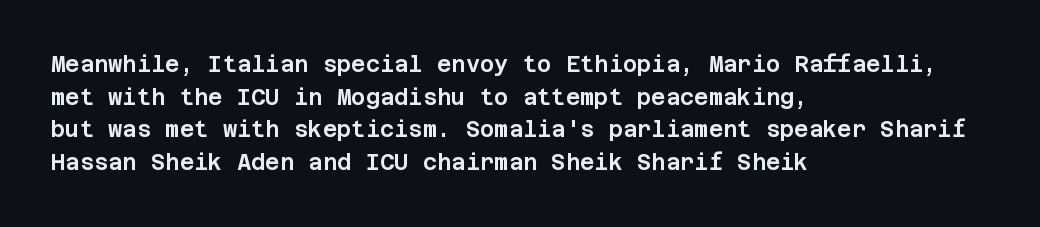
Q: Is the text italic (slanted)? A: No, it is upright.
Q: Is the text underlined? A: No.
Q: How is the paragraph aligned? A: Left-aligned.
Q: Is the spacing between letters normal or unusually wide? A: Normal.
Q: Is the spacing between lines tight, normal or loose? A: Normal.
